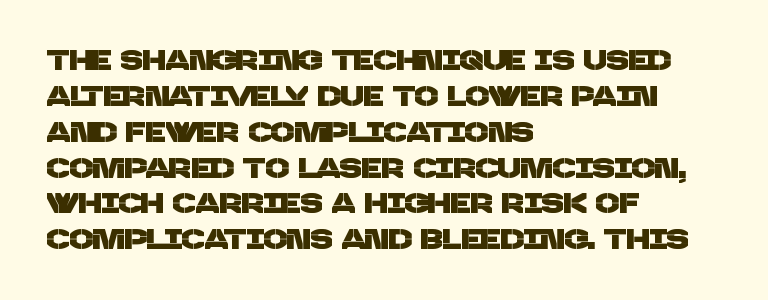
{"serif": "no", "width": "normal", "stroke_contrast": "low", "x_height": "large", "monospaced": "no", "underline": "no", "align": "left", "line_spacing": "normal", "line_spacing_ratio": 1.28, "letter_spacing": "normal", "letter_spacing_em": 0.0, "glyph_px": 28}
